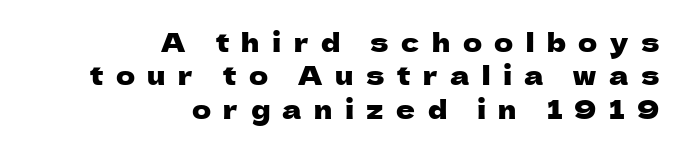
{"italic": "no", "underline": "no", "align": "right", "line_spacing": "normal", "line_spacing_ratio": 1.28, "letter_spacing": "wide", "letter_spacing_em": 0.48, "glyph_px": 26}
